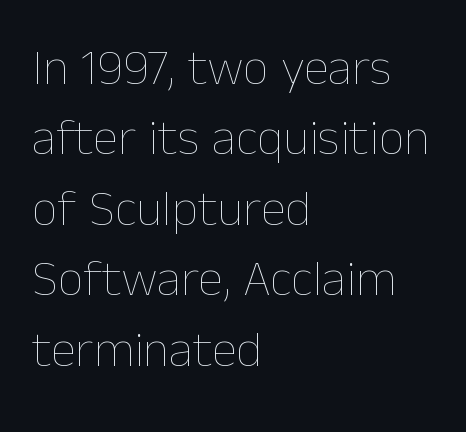
The image shows 51 px thin type, upright; set left-aligned, normal line spacing (1.38x), normal letter spacing, not underlined; low stroke contrast and a medium x-height.
